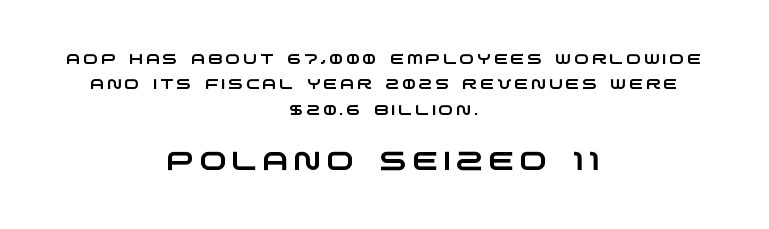
Q: Is the text underlined? A: No.
Q: How is the paragraph aligned? A: Centered.
Q: Is the spacing between letters normal or unusually wide? A: Unusually wide.
Q: Which block of text is set in a larger size, the first (top) or the second (bottom)? A: The second (bottom) one.
